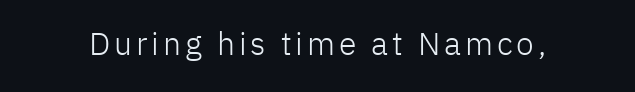
Q: Is the text bold? A: No.
Q: Is the text italic (slanted)? A: No, it is upright.
Q: Is the typeface a serif or a sans-serif typeface? A: Sans-serif.
Q: Is the text underlined? A: No.
Q: Width (condensed, normal, or wide)? A: Normal.
Q: Stroke contrast? A: Low.
Q: x-height? A: Medium.
Q: Monospaced? A: No.
